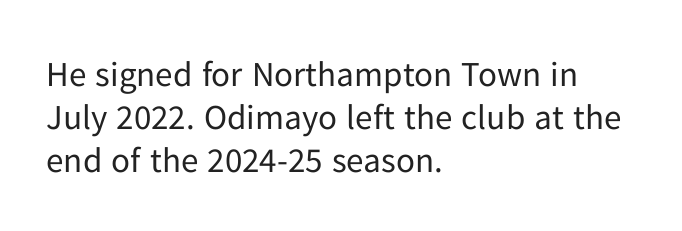
The face used here is rendered with its standard letterfit. The text block is weighted toward the left margin, trailing off unevenly rightward. Letters rest on an invisible, unmarked baseline. Nope, no serifs anywhere on these letters.
